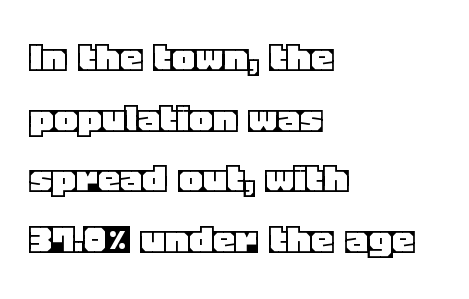
{"italic": "no", "width": "normal", "x_height": "large", "monospaced": "no", "underline": "no", "align": "left", "line_spacing": "normal", "line_spacing_ratio": 1.35, "letter_spacing": "normal", "letter_spacing_em": 0.0, "glyph_px": 45}
